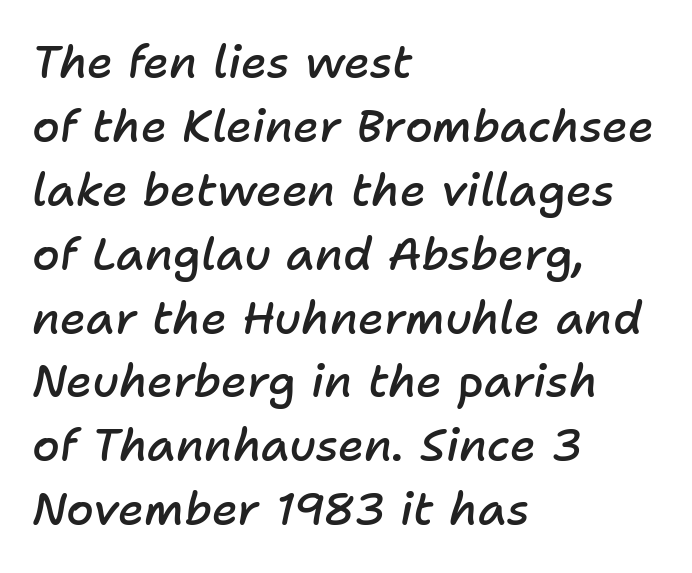
{"italic": "yes", "lean": "right", "slant_degrees": 11, "bold": "semi", "weight": "semibold", "width": "normal", "stroke_contrast": "low", "x_height": "medium", "monospaced": "no", "underline": "no", "align": "left", "line_spacing": "normal", "line_spacing_ratio": 1.42, "letter_spacing": "normal", "letter_spacing_em": 0.0, "glyph_px": 45}
